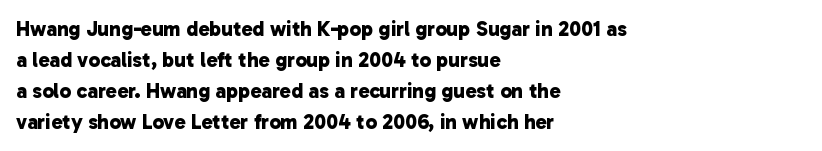
Does the weight exceed regular? Yes, all the way to bold. The gaps between neighbouring characters are ordinary and unremarkable. This rendering uses left alignment, leaving the right contour irregular. The space directly below the letters is spotless.
